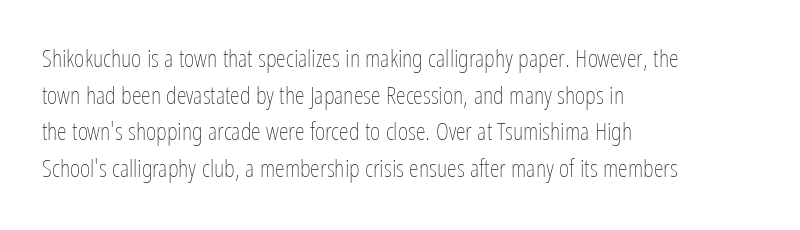
Q: Is the text bold? A: No.
Q: Is the text italic (slanted)? A: No, it is upright.
Q: Is the text underlined? A: No.
Q: How is the paragraph aligned? A: Left-aligned.
Q: Is the spacing between letters normal or unusually wide? A: Normal.
Q: Is the spacing between lines tight, normal or loose? A: Normal.
